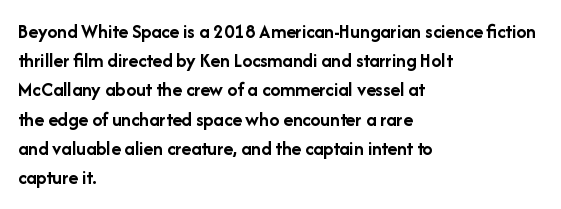
Q: Is the text bold? A: Yes.
Q: Is the text italic (slanted)? A: No, it is upright.
Q: Is the text underlined? A: No.
Q: How is the paragraph aligned? A: Left-aligned.
Q: Is the spacing between letters normal or unusually wide? A: Normal.
Q: Is the spacing between lines tight, normal or loose? A: Normal.
